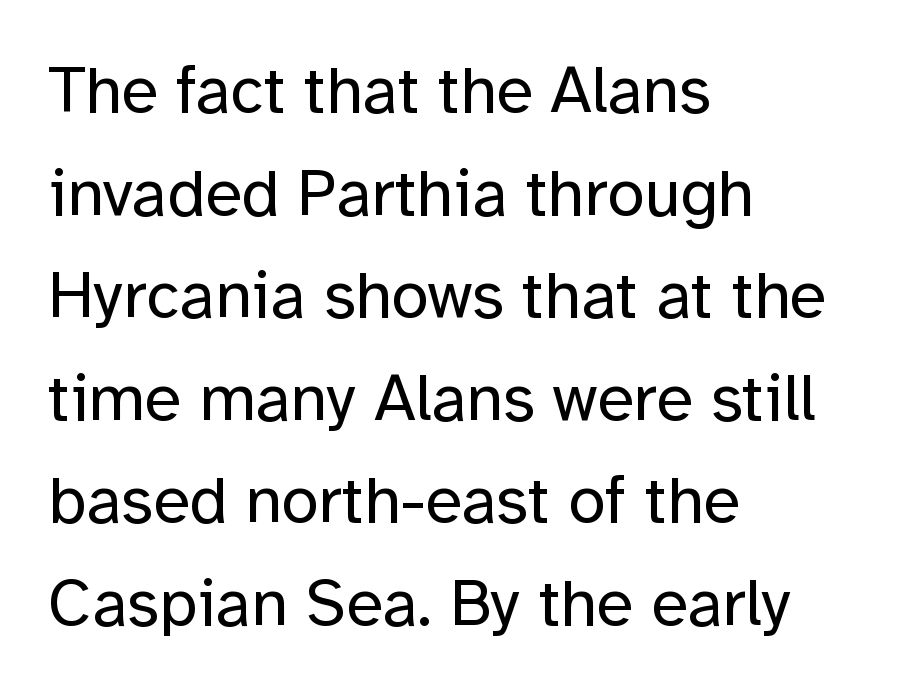
The image shows 67 px regular-weight sans-serif type, upright; set left-aligned, normal line spacing (1.53x), normal letter spacing, not underlined; low stroke contrast and a medium x-height.
